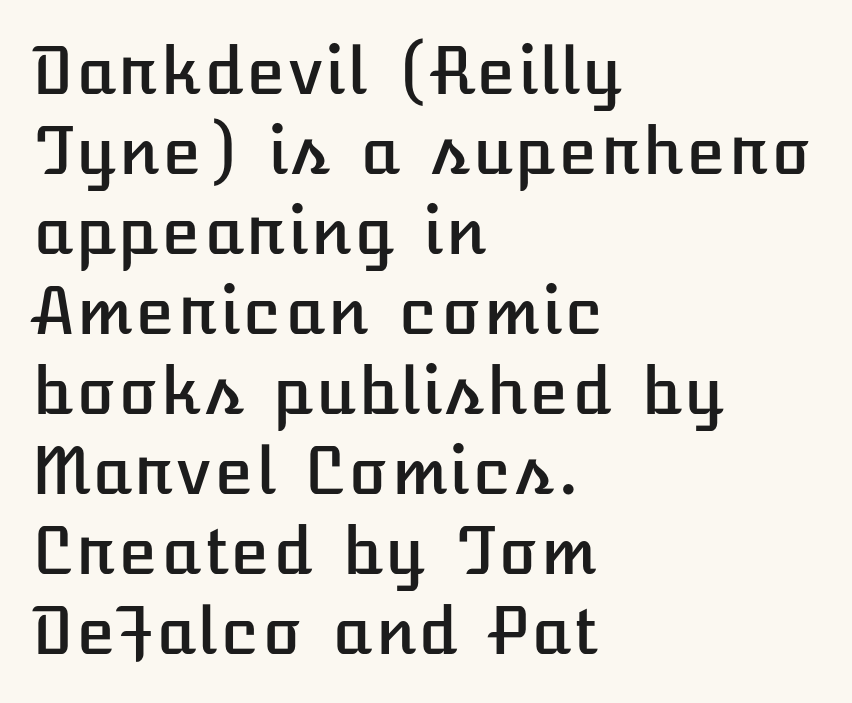
The image shows 64 px text type, upright; set left-aligned, normal line spacing (1.25x), normal letter spacing, not underlined; low stroke contrast and a medium x-height.
